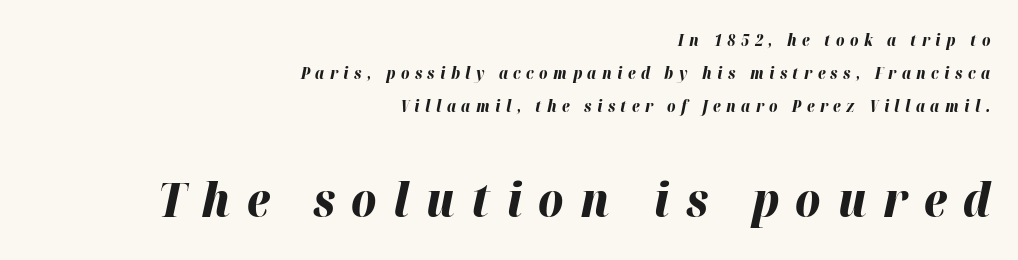
Q: Is the text bold? A: Yes.
Q: Is the text italic (slanted)? A: Yes, it leans right by about 12 degrees.
Q: Is the text underlined? A: No.
Q: How is the paragraph aligned? A: Right-aligned.
Q: Is the spacing between letters normal or unusually wide? A: Unusually wide.
Q: Is the spacing between lines tight, normal or loose? A: Loose.
Q: Which block of text is set in a larger size, the first (top) or the second (bottom)? A: The second (bottom) one.
Q: Width (condensed, normal, or wide)? A: Normal.
Q: Stroke contrast? A: High.
Q: x-height? A: Medium.
Q: Monospaced? A: No.
